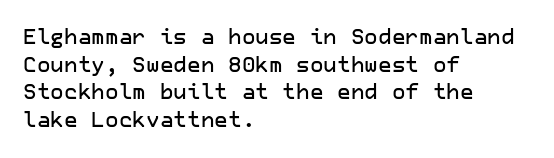
Every character sits straight up, as roman type does. Decoration check: the copy has no underline. A normal amount of white space separates one row of letters from the next. The passage shown has conventional tracking throughout.
